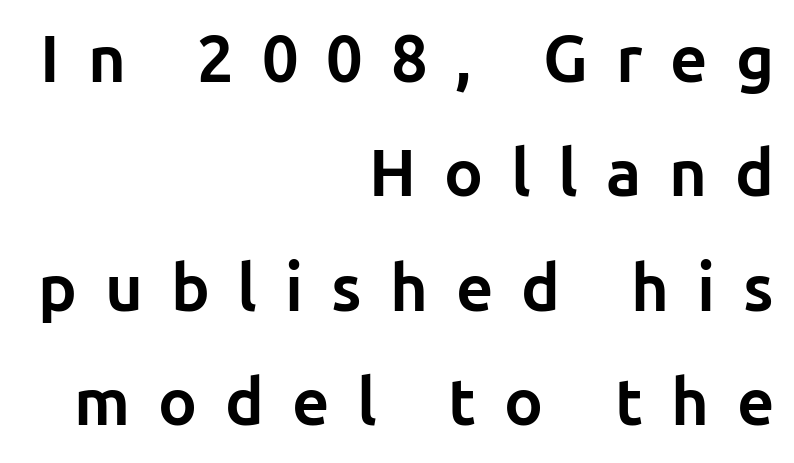
Posture: upright roman. Proportional: the letters do not fall into vertical columns. The typesetter chose a ragged-left arrangement here. Are there feet on the stems? There aren't — it's a sans.
